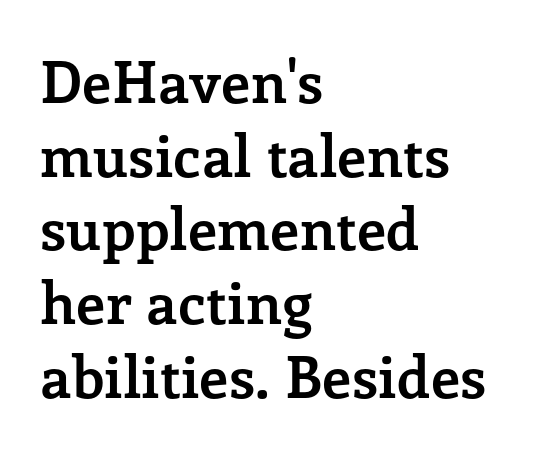
Q: Is the text bold? A: Yes.
Q: Is the text italic (slanted)? A: No, it is upright.
Q: Is the typeface a serif or a sans-serif typeface? A: Serif.
Q: Is the text underlined? A: No.
Q: How is the paragraph aligned? A: Left-aligned.
Q: Is the spacing between letters normal or unusually wide? A: Normal.
Q: Is the spacing between lines tight, normal or loose? A: Normal.
Q: Width (condensed, normal, or wide)? A: Normal.
Q: Stroke contrast? A: Low.
Q: x-height? A: Medium.
Q: Monospaced? A: No.
